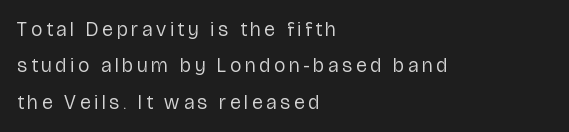
Q: Is the text bold? A: No.
Q: Is the text italic (slanted)? A: No, it is upright.
Q: Is the text underlined? A: No.
Q: How is the paragraph aligned? A: Left-aligned.
Q: Is the spacing between letters normal or unusually wide? A: Unusually wide.
